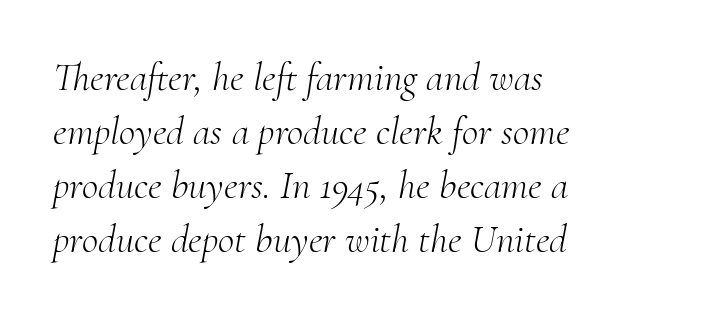
Q: Is the text bold? A: No.
Q: Is the text italic (slanted)? A: Yes, it leans right by about 10 degrees.
Q: Is the typeface a serif or a sans-serif typeface? A: Serif.
Q: Is the text underlined? A: No.
Q: How is the paragraph aligned? A: Left-aligned.
Q: Is the spacing between letters normal or unusually wide? A: Normal.
Q: Is the spacing between lines tight, normal or loose? A: Normal.
Q: Width (condensed, normal, or wide)? A: Normal.
Q: Stroke contrast? A: Medium.
Q: x-height? A: Small.
Q: Monospaced? A: No.
